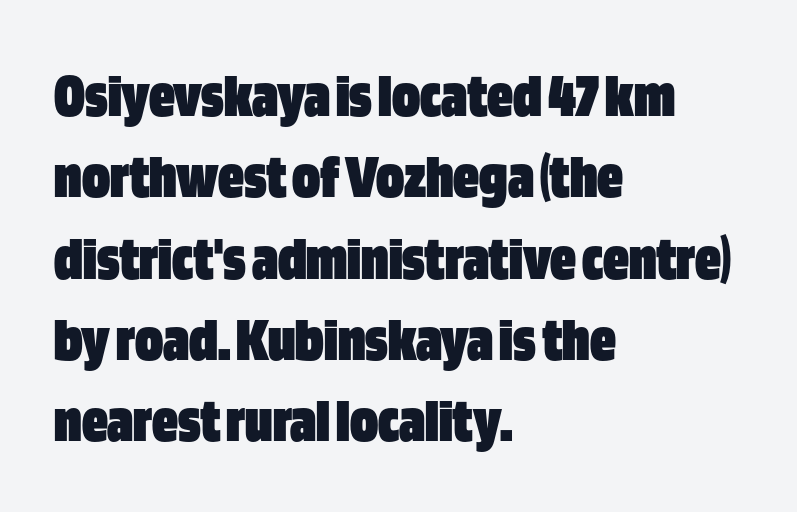
{"serif": "no", "italic": "no", "bold": "yes", "weight": "heavy", "width": "condensed", "stroke_contrast": "low", "x_height": "large", "monospaced": "no", "underline": "no", "align": "left", "line_spacing": "normal", "line_spacing_ratio": 1.27, "letter_spacing": "normal", "letter_spacing_em": 0.0, "glyph_px": 64}
